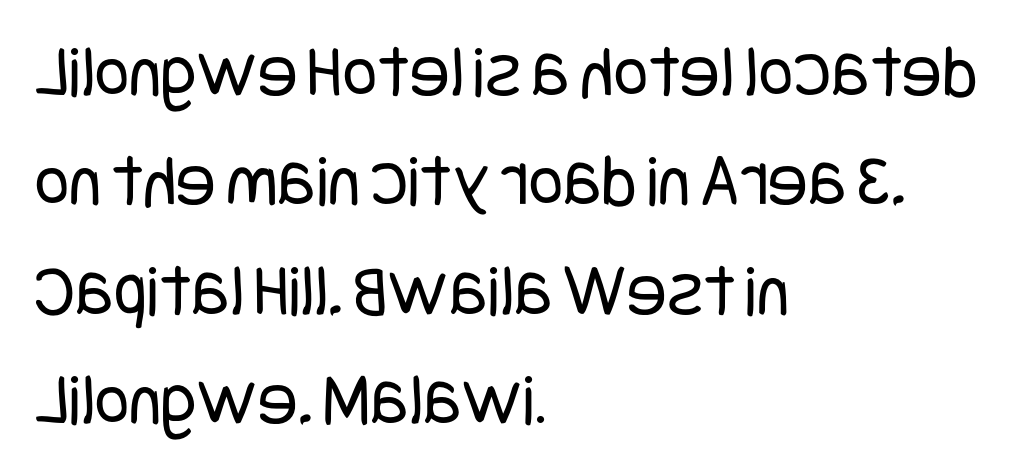
{"serif": "no", "italic": "no", "bold": "no", "weight": "regular", "width": "condensed", "stroke_contrast": "low", "x_height": "large", "underline": "no", "align": "left", "line_spacing": "normal", "line_spacing_ratio": 1.46, "letter_spacing": "normal", "letter_spacing_em": 0.0, "glyph_px": 75}
